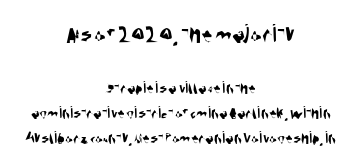
Q: Is the text underlined? A: No.
Q: How is the paragraph aligned? A: Centered.
Q: Is the spacing between letters normal or unusually wide? A: Normal.
Q: Is the spacing between lines tight, normal or loose? A: Normal.
Q: Which block of text is set in a larger size, the first (top) or the second (bottom)? A: The first (top) one.
